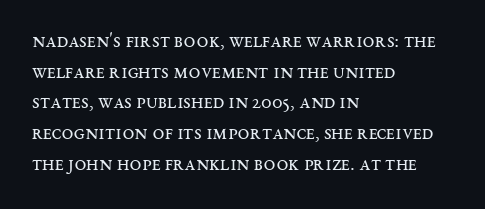
{"italic": "no", "bold": "no", "underline": "no", "align": "left", "line_spacing": "normal", "line_spacing_ratio": 1.46, "letter_spacing": "normal", "letter_spacing_em": 0.0, "glyph_px": 21}
